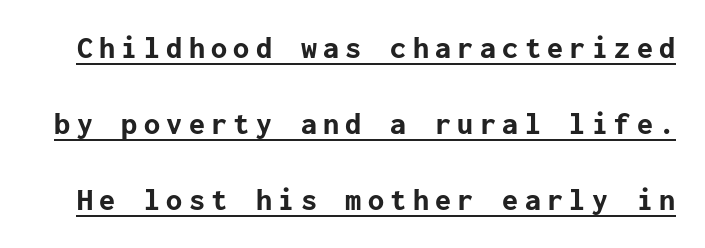
The image shows 32 px bold sans-serif type, upright; set loose line spacing (2.38x), unusually wide letter spacing (+0.2 em), underlined; low stroke contrast and a medium x-height.
